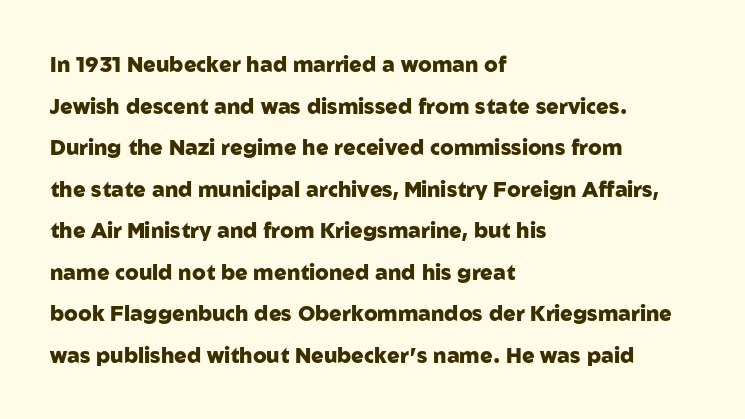
The image shows 21 px bold type, upright; set left-aligned, loose line spacing (1.98x), normal letter spacing, not underlined.
